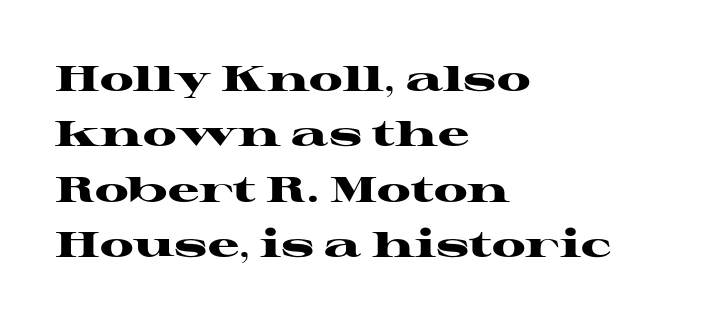
How heavy is the stroke? Heavy — this is a bold. These lines are set flush left with a ragged right edge. This rendering leaves character spacing at its baseline value. The letters advance in unequal steps, a hallmark of proportional type. Ascenders rise straight up at ninety degrees. The letters carry serifs — small finishing strokes at the ends of their stems.
